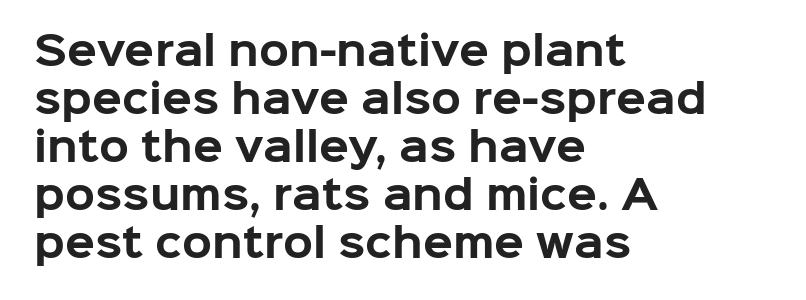
The image shows 39 px bold sans-serif type, upright; set left-aligned, line spacing 1.23x, normal letter spacing, not underlined; low stroke contrast and a medium x-height.
